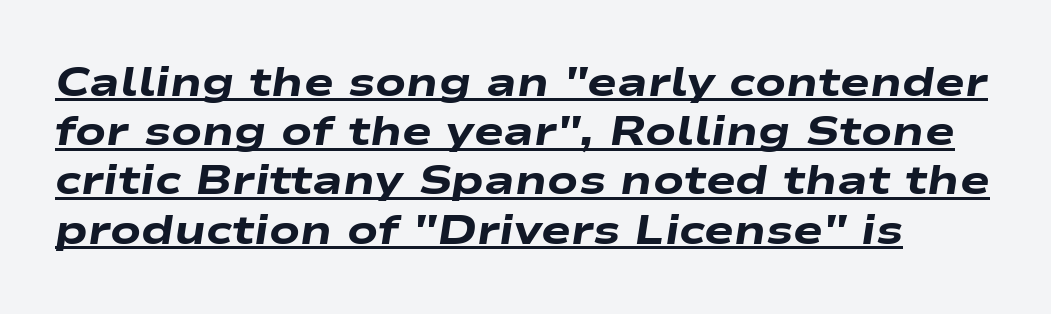
This sample uses plain, unmodified letter spacing. Each glyph is drawn with heavy, bold strokes. This sample uses an oblique cut, with every glyph tilted off the vertical. Decoration check: the copy is underlined. Character widths vary here, with narrow letters taking less room than wide ones.
